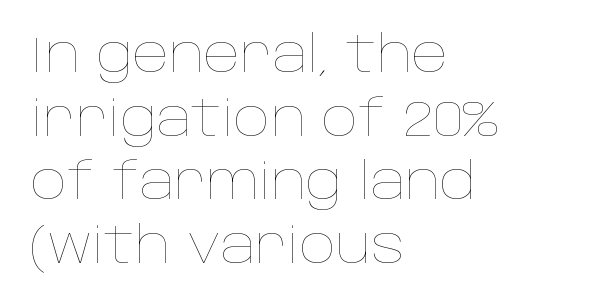
{"italic": "no", "bold": "no", "weight": "thin", "width": "normal", "stroke_contrast": "low", "x_height": "large", "monospaced": "no", "underline": "no", "align": "left", "line_spacing": "normal", "line_spacing_ratio": 1.25, "letter_spacing": "normal", "letter_spacing_em": 0.0, "glyph_px": 51}
